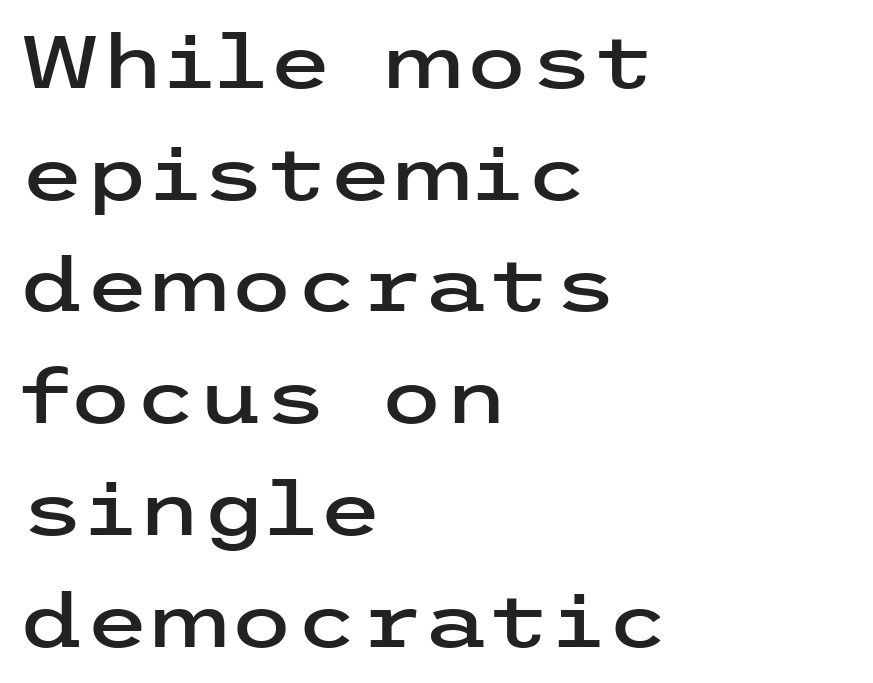
One-word summary of the alignment: left. No word sits above an underline. Quick note: interline space is typical. Are there feet on the stems? There aren't — it's a sans.
